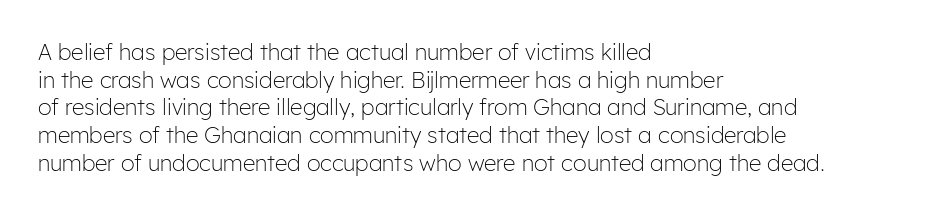
The image shows 22 px text type, upright; set left-aligned, normal line spacing (1.26x), normal letter spacing, not underlined.
